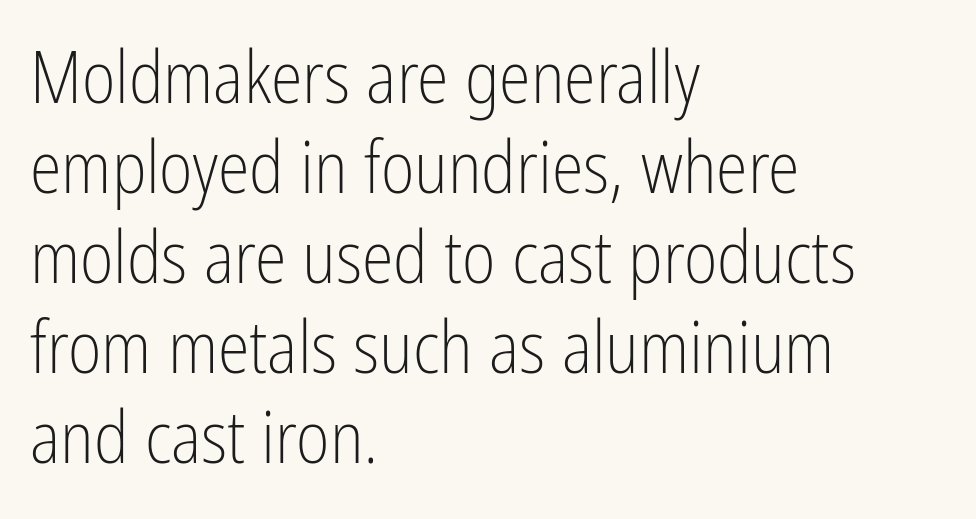
The image shows 72 px light, condensed sans-serif type, upright; set left-aligned, normal line spacing (1.25x), normal letter spacing, not underlined; low stroke contrast and a medium x-height.
